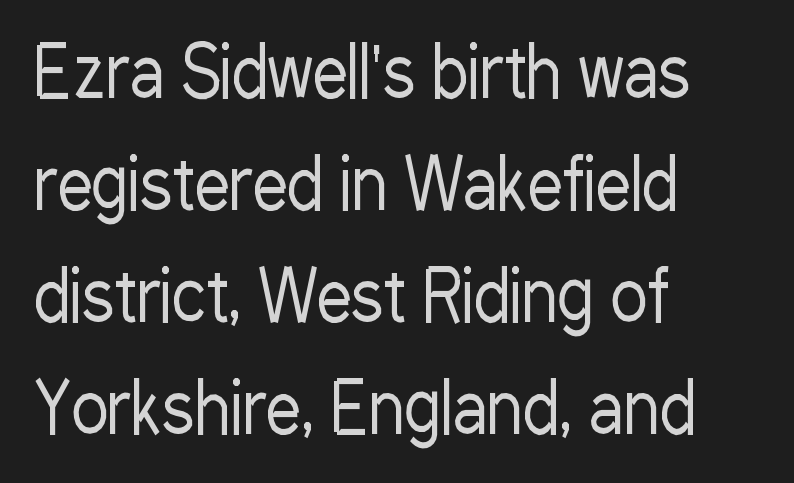
The paragraph has a hard left edge and a soft right edge. Think of a printed novel: that variable character pitch is what you see here. Interline gaps are of average width in this sample. Just letters on the line, the space beneath them empty.
